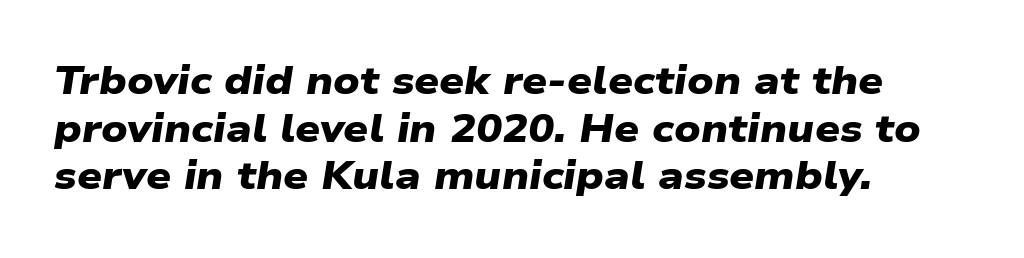
Q: Is the text bold? A: Yes.
Q: Is the typeface a serif or a sans-serif typeface? A: Sans-serif.
Q: Is the text underlined? A: No.
Q: How is the paragraph aligned? A: Left-aligned.
Q: Is the spacing between letters normal or unusually wide? A: Normal.
Q: Width (condensed, normal, or wide)? A: Wide.
Q: Stroke contrast? A: Low.
Q: x-height? A: Medium.
Q: Monospaced? A: No.
